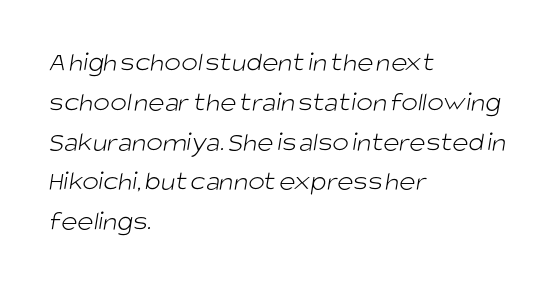
{"serif": "no", "bold": "no", "weight": "light", "width": "normal", "stroke_contrast": "low", "x_height": "large", "monospaced": "no", "underline": "no", "align": "left", "line_spacing": "normal", "line_spacing_ratio": 1.42, "letter_spacing": "normal", "letter_spacing_em": 0.0, "glyph_px": 28}
